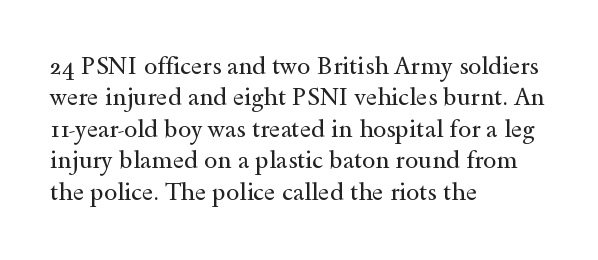
Q: Is the text bold? A: No.
Q: Is the text italic (slanted)? A: No, it is upright.
Q: Is the text underlined? A: No.
Q: How is the paragraph aligned? A: Left-aligned.
Q: Is the spacing between letters normal or unusually wide? A: Normal.
Q: Is the spacing between lines tight, normal or loose? A: Normal.
